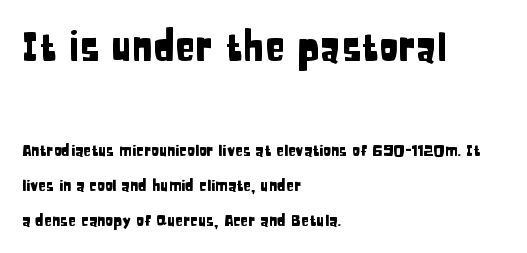
Horizontally, the lines are justified to the leading edge only. Ascenders rise straight up at ninety degrees. Bare-footed words on every line. I'd call this a sans setting — the letters go barefoot. The upper block of text is set noticeably larger than the block beneath it.
